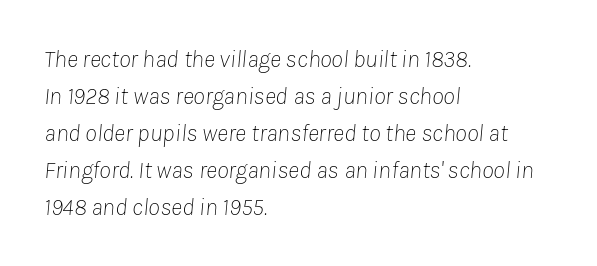
{"italic": "yes", "lean": "right", "slant_degrees": 8, "bold": "no", "underline": "no", "align": "left", "line_spacing": "normal", "line_spacing_ratio": 1.54, "letter_spacing": "normal", "letter_spacing_em": 0.0, "glyph_px": 24}
